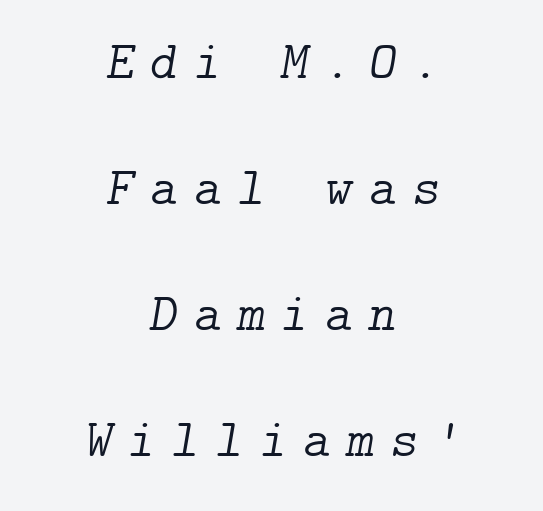
{"serif": "yes", "italic": "yes", "lean": "right", "slant_degrees": 9, "bold": "no", "weight": "light", "width": "normal", "stroke_contrast": "low", "x_height": "medium", "underline": "no", "align": "center", "line_spacing": "loose", "line_spacing_ratio": 2.38, "letter_spacing": "wide", "letter_spacing_em": 0.3, "glyph_px": 53}
